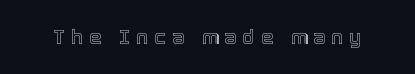
{"italic": "no", "underline": "no", "letter_spacing": "wide", "letter_spacing_em": 0.3, "glyph_px": 20}
